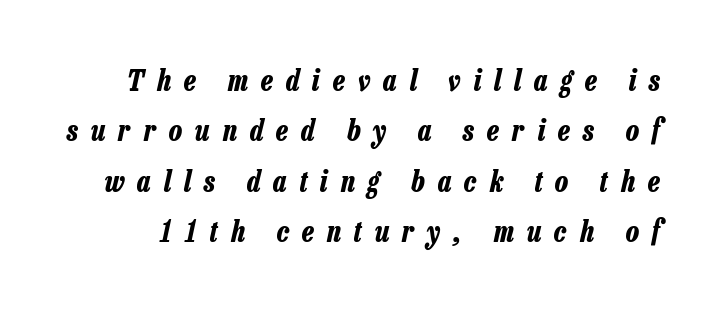
Emphasis-style slanted type is in use. No word sits above an underline. Look at the tracking — it's clearly loosened, letters drifting apart. On the weight axis this lands at bold, roughly 700. Looks like regular typesetting: each glyph gets only the width it needs.
